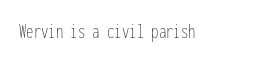
The passage shown is not underscored anywhere. The font's upright variant was chosen for this text. Stems here are at most as thick as an everyday book face. Observe the ordinary spacing: letters are neighbours, not strangers.
